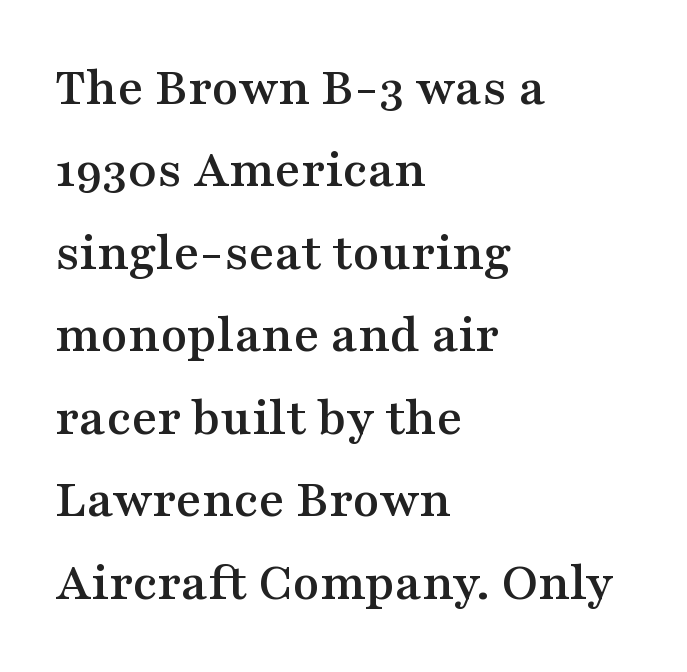
{"serif": "yes", "italic": "no", "width": "wide", "stroke_contrast": "medium", "x_height": "medium", "monospaced": "no", "underline": "no", "align": "left", "line_spacing": "normal", "line_spacing_ratio": 1.5, "letter_spacing": "normal", "letter_spacing_em": 0.0, "glyph_px": 55}
